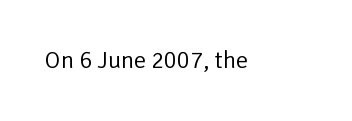
{"italic": "no", "bold": "no", "underline": "no", "letter_spacing": "normal", "letter_spacing_em": 0.0, "glyph_px": 24}
